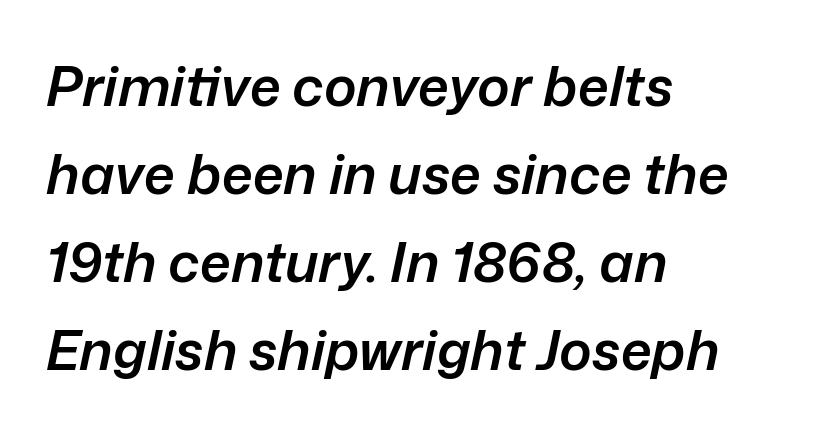
Slanted lettering throughout. Characters follow at the spacing the type designer built in. Note the varied advance widths — an 'i' is clearly narrower than an 'm'. Teacher's note: observe the even left margin — that is flush-left alignment.
